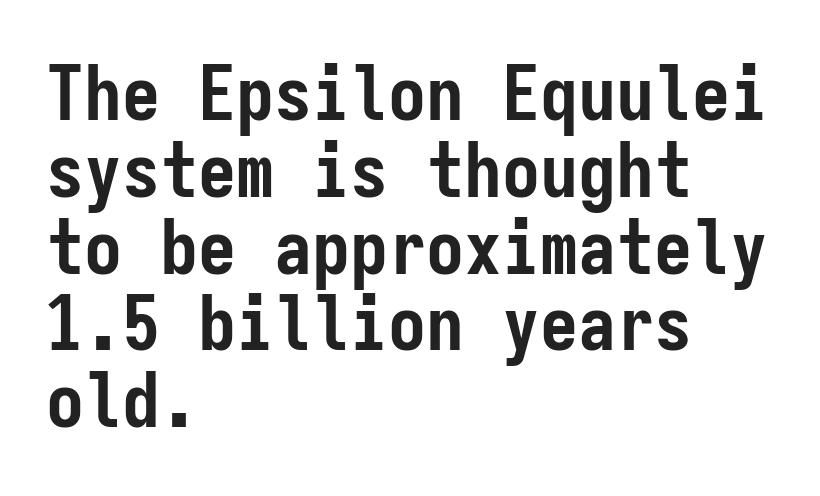
{"serif": "no", "italic": "no", "bold": "yes", "weight": "semibold", "width": "condensed", "stroke_contrast": "low", "x_height": "medium", "monospaced": "yes", "underline": "no", "align": "left", "line_spacing": "tight", "line_spacing_ratio": 1.01, "letter_spacing": "normal", "letter_spacing_em": 0.0, "glyph_px": 76}
